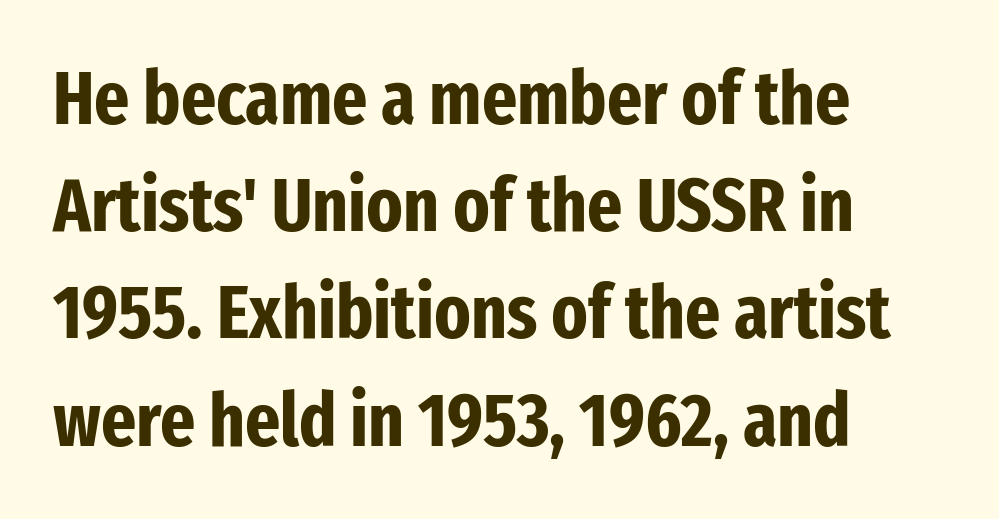
Tall strokes in this sample are plumb rather than angled. The face used here has the dense, thick strokes of a bold. This rendering uses left alignment, leaving the right contour irregular. In terms of letterform style, serifs are entirely absent. Each letter keeps its own natural width here, so spacing adapts to shape.
